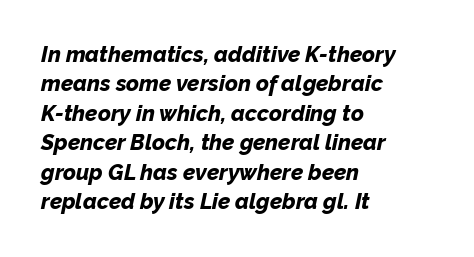
When letters slant like this, we call the style italic. Horizontal alignment here is leftward, the default for most running prose. The typesetting leans heavy: a genuine bold. The space between consecutive lines is moderate.
